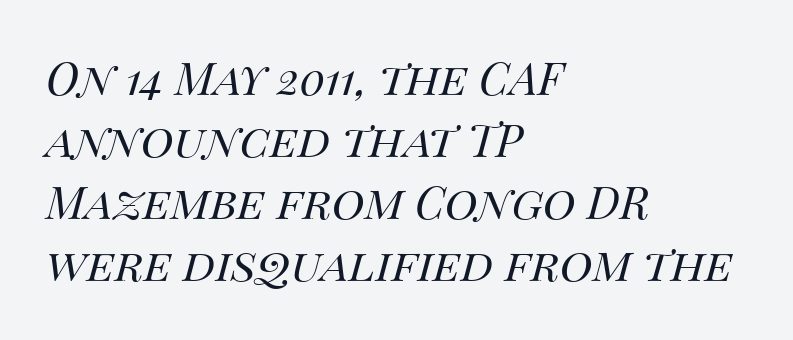
Q: Is the text bold? A: No.
Q: Is the text italic (slanted)? A: Yes, it leans right by about 14 degrees.
Q: Is the text underlined? A: No.
Q: How is the paragraph aligned? A: Left-aligned.
Q: Is the spacing between letters normal or unusually wide? A: Normal.
Q: Is the spacing between lines tight, normal or loose? A: Normal.
Q: Width (condensed, normal, or wide)? A: Normal.
Q: Stroke contrast? A: Medium.
Q: x-height? A: Large.
Q: Monospaced? A: No.
